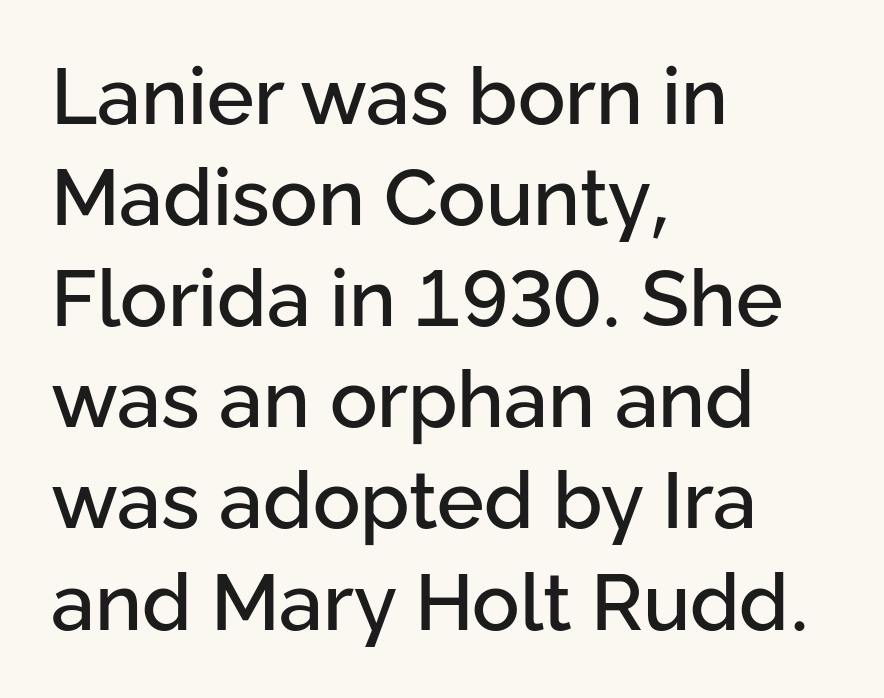
The letters stand upright; this is a roman face. The gaps between neighbouring characters are ordinary and unremarkable. No feet cap the strokes, marking this as sans-serif type. You could not count columns in this text — the font is proportionally spaced.
